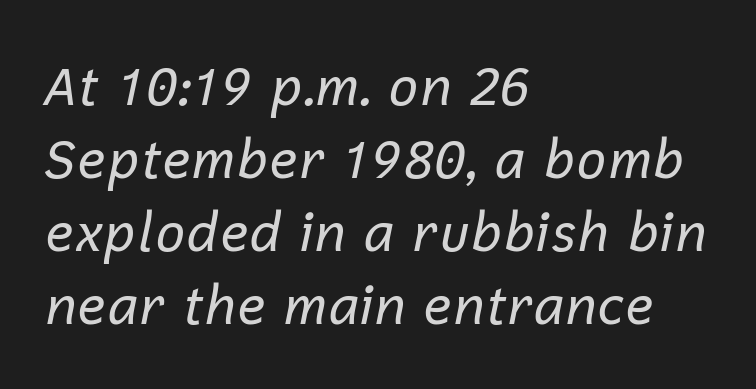
Q: Is the text bold? A: No.
Q: Is the text italic (slanted)? A: Yes, it leans right by about 12 degrees.
Q: Is the text underlined? A: No.
Q: How is the paragraph aligned? A: Left-aligned.
Q: Is the spacing between letters normal or unusually wide? A: Normal.
Q: Is the spacing between lines tight, normal or loose? A: Normal.
Q: Width (condensed, normal, or wide)? A: Normal.
Q: Stroke contrast? A: Low.
Q: x-height? A: Medium.
Q: Monospaced? A: No.
